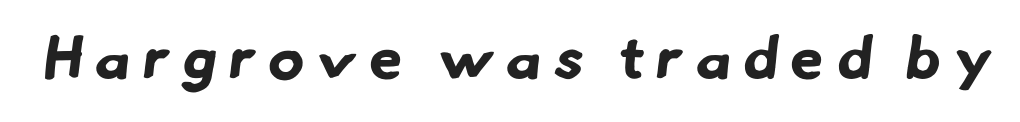
Descenders hang freely into open space. The gaps between neighbouring characters are conspicuously large. The face used here is a sans, in the tradition of grotesques and geometrics. This sample has the flowing, uneven cadence of proportional lettering.
